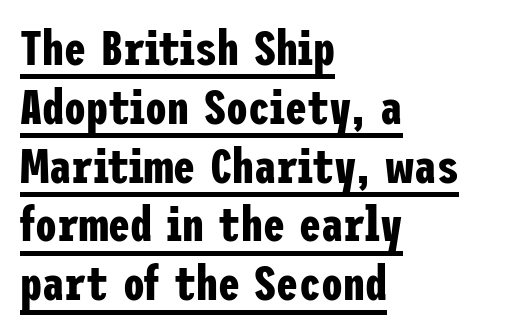
Underline: present. When letters stand straight like this, we call the style roman or upright. The tracking reads as untouched default to a designer's eye. The characters look thick and weighty, a clear bold. These lines stack with their left ends in a neat column. Are there feet on the stems? There aren't — it's a sans.
